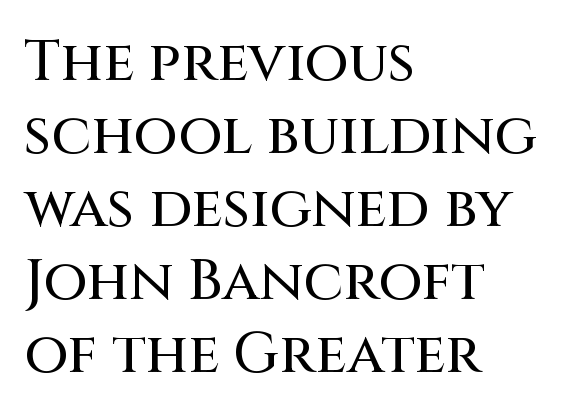
The image shows 57 px sans-serif type, upright; set left-aligned, normal line spacing (1.28x), normal letter spacing, not underlined; medium stroke contrast and a large x-height.
